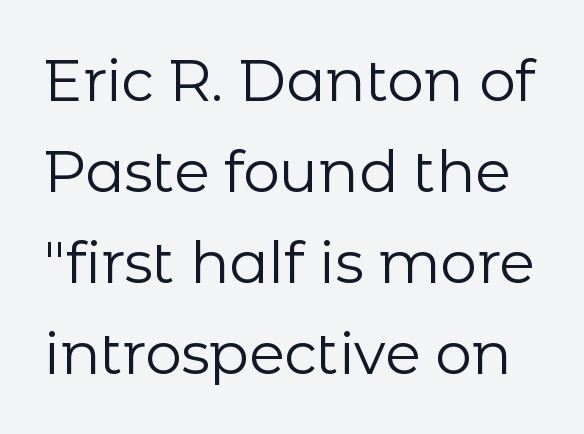
Inter-character spacing is left at the font's built-in metrics. Serifs: no, the terminals of the letterforms are clean. Notice how the stems are strictly vertical — no italics here. The space beneath each line is pristine and unruled.
